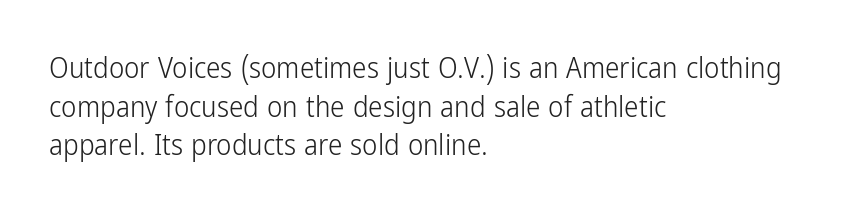
The image shows 29 px light, condensed sans-serif type, upright; set left-aligned, normal line spacing (1.33x), normal letter spacing, not underlined; low stroke contrast and a medium x-height.
